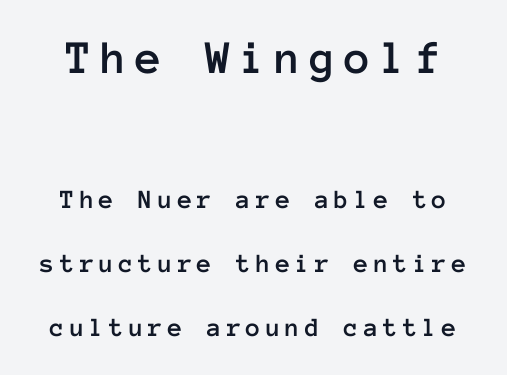
The image shows 48 px text type, upright, monospaced; set loose line spacing (2.37x), not underlined; the first (top) block is 1.78x larger; low stroke contrast and a medium x-height.
